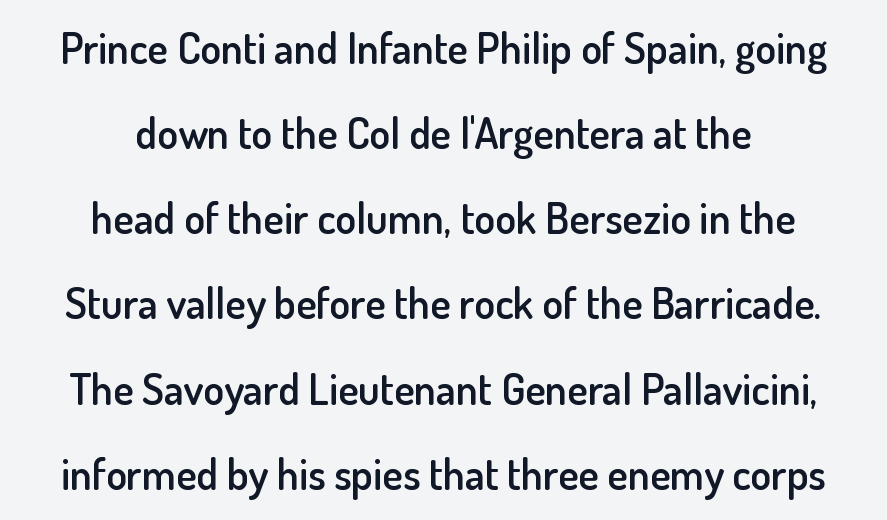
The image shows 43 px semibold sans-serif type, upright; set centered, loose line spacing (1.98x), normal letter spacing, not underlined; low stroke contrast and a small x-height.
